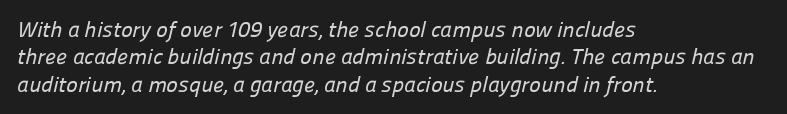
Observe the ordinary spacing: letters are neighbours, not strangers. The lines in this sample share a left origin and differ only in where they stop. Unmarked baselines from the first word to the last. These lines sit exactly where default settings would place them.
